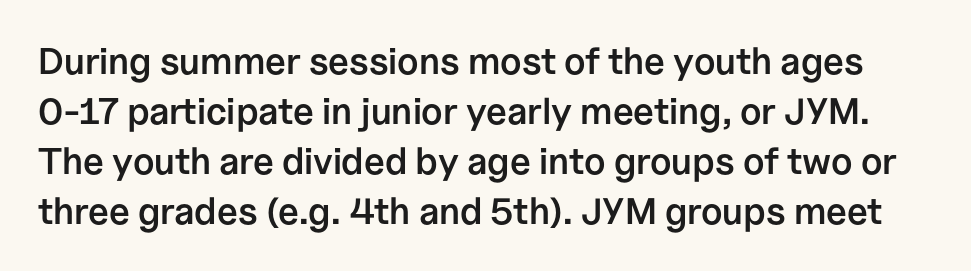
Q: Is the text bold? A: Semi-bold.
Q: Is the text italic (slanted)? A: No, it is upright.
Q: Is the typeface a serif or a sans-serif typeface? A: Sans-serif.
Q: Is the text underlined? A: No.
Q: Is the spacing between letters normal or unusually wide? A: Normal.
Q: Is the spacing between lines tight, normal or loose? A: Normal.
Q: Width (condensed, normal, or wide)? A: Normal.
Q: Stroke contrast? A: Low.
Q: x-height? A: Medium.
Q: Monospaced? A: No.
